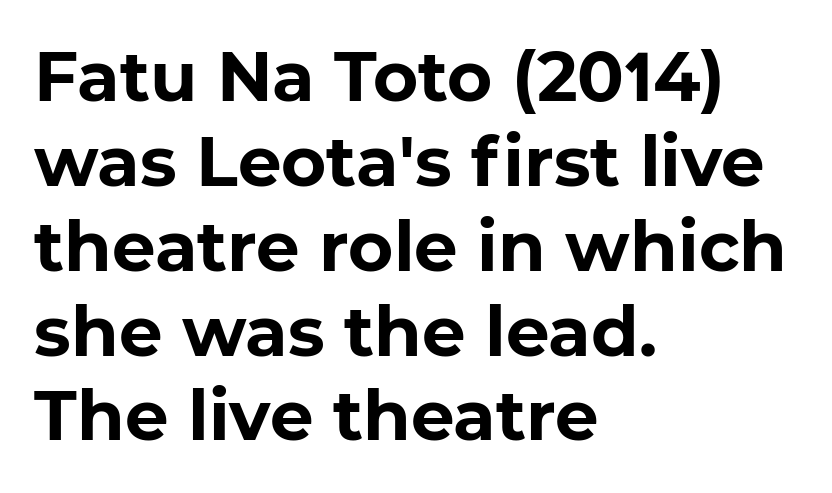
{"serif": "no", "bold": "yes", "weight": "bold", "width": "normal", "stroke_contrast": "low", "x_height": "medium", "monospaced": "no", "underline": "no", "align": "left", "line_spacing_ratio": 1.23, "letter_spacing": "normal", "letter_spacing_em": 0.0, "glyph_px": 69}
